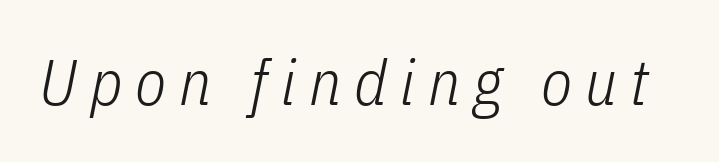
No extra ink here — the face is not bold. This sample has the flowing, uneven cadence of proportional lettering. Beneath every word, the page is bare. A typesetter would mark this as italic. You could only call the tracking loose — the letters float apart.
